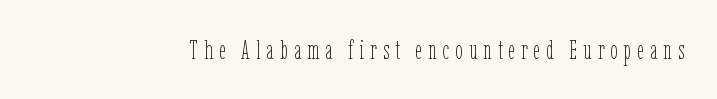
{"italic": "no", "bold": "no", "underline": "no", "letter_spacing": "wide", "letter_spacing_em": 0.22, "glyph_px": 27}
